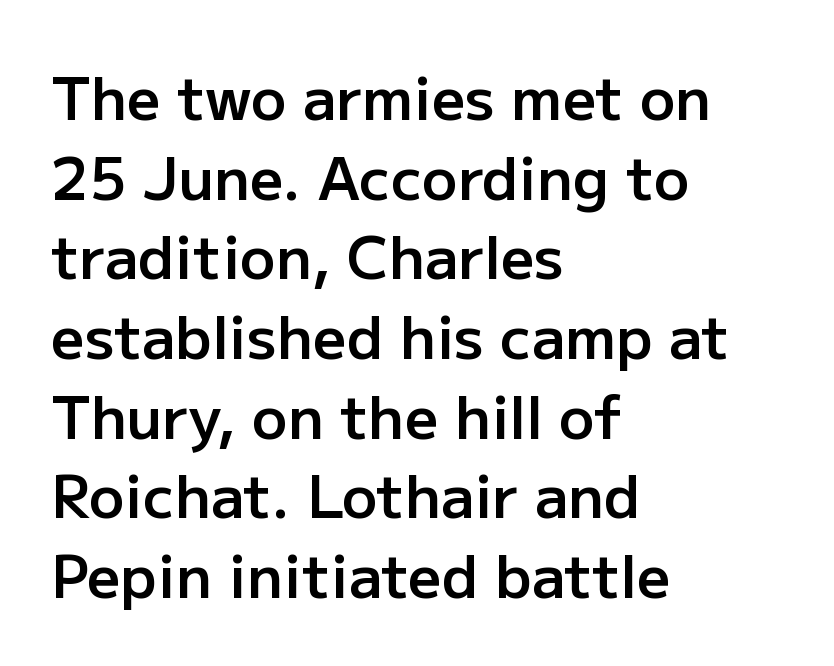
Default kerning and tracking; the words read as compact shapes. Notice the strokes are somewhat thickened but not fully heavy: this is a semibold. Looks like regular typesetting: each glyph gets only the width it needs. All the whitespace from short lines collects on the right. Notice how descenders clear the ascenders below comfortably — that's standard leading. Quick note: underline off.
